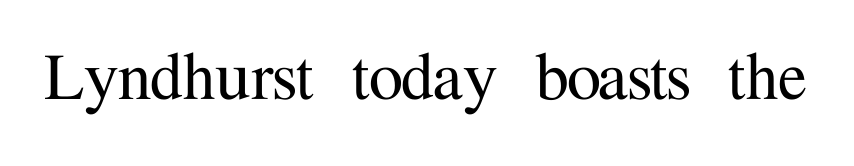
Q: Is the text italic (slanted)? A: No, it is upright.
Q: Is the typeface a serif or a sans-serif typeface? A: Serif.
Q: Is the text underlined? A: No.
Q: Is the spacing between letters normal or unusually wide? A: Normal.
Q: Width (condensed, normal, or wide)? A: Normal.
Q: Stroke contrast? A: Medium.
Q: x-height? A: Medium.
Q: Monospaced? A: No.
